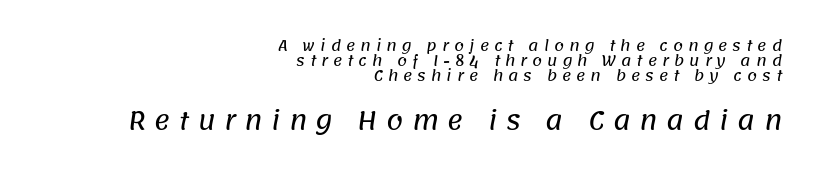
The image shows 24 px text type; set right-aligned, tight line spacing (1.06x), unusually wide letter spacing (+0.36 em), not underlined; the second (bottom) block is 1.71x larger.
